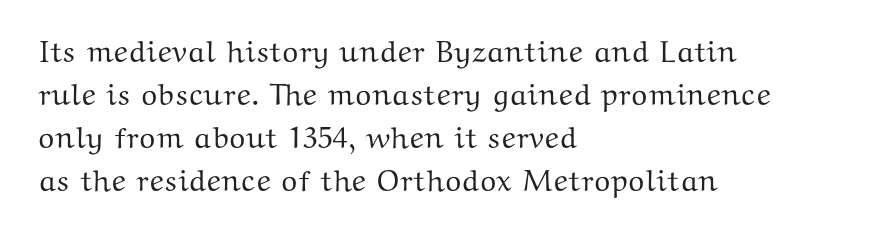
These lines are composed in type with serifs. No word sits above an underline. Honestly, the letter spacing is just normal — you wouldn't notice it. Every character sits straight up, as roman type does. Reading down the column, the eye jumps a familiar distance to each next line.
